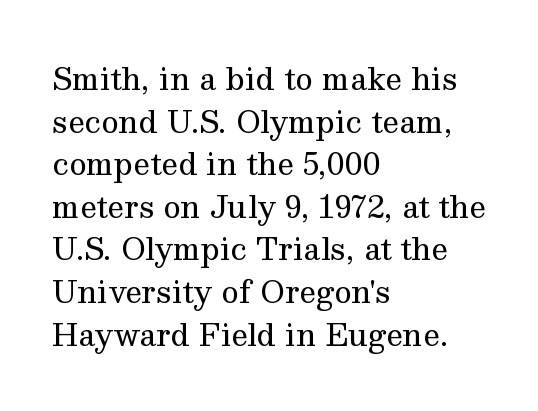
The image shows 30 px regular-weight serif type, upright; set left-aligned, normal line spacing (1.42x), normal letter spacing, not underlined; medium stroke contrast and a medium x-height.
